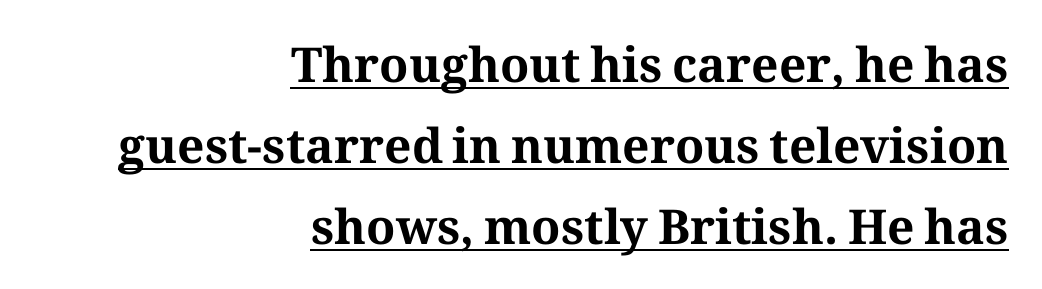
The image shows 48 px bold serif type, upright; set right-aligned, normal line spacing (1.69x), normal letter spacing, underlined; medium stroke contrast and a medium x-height.
